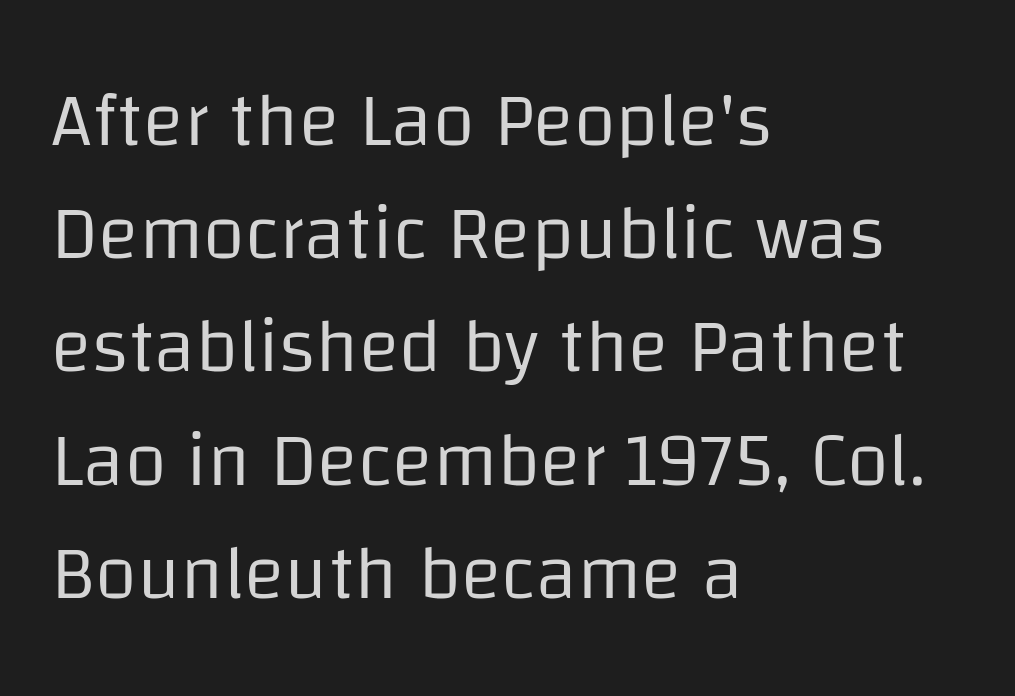
{"serif": "no", "italic": "no", "bold": "no", "weight": "regular", "width": "normal", "stroke_contrast": "low", "x_height": "large", "monospaced": "no", "underline": "no", "align": "left", "line_spacing": "normal", "line_spacing_ratio": 1.49, "letter_spacing": "normal", "letter_spacing_em": 0.0, "glyph_px": 76}
